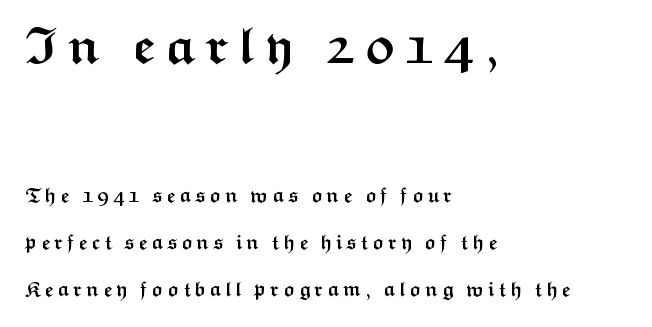
Leading is clearly above the norm, producing a sparse column. Alignment: flush left. Which of the two is more prominent by size? The first, at the top. Anything drawn beneath the words? Only blank space.
